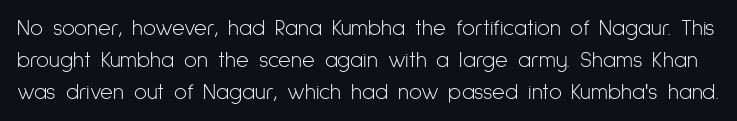
Nope, not italic — everything's standing straight. Descenders are the only things crossing below the line. This rendering leaves character spacing at its baseline value. A typesetter would call this leading conventional body-copy spacing.
